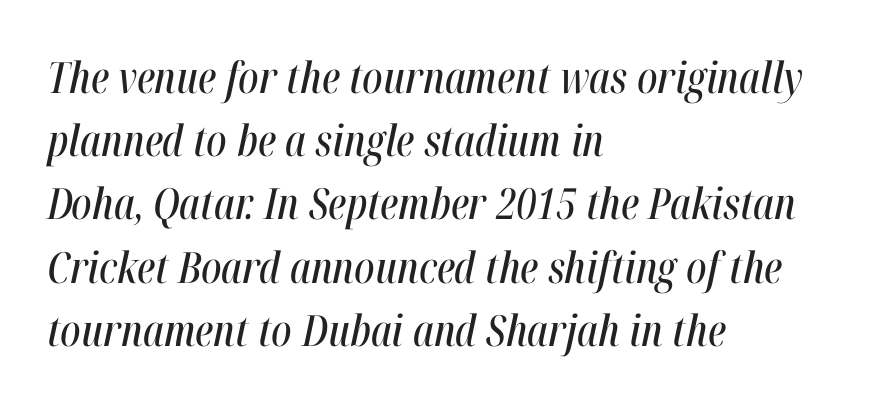
Q: Is the text italic (slanted)? A: Yes, it leans right by about 12 degrees.
Q: Is the text underlined? A: No.
Q: How is the paragraph aligned? A: Left-aligned.
Q: Is the spacing between letters normal or unusually wide? A: Normal.
Q: Is the spacing between lines tight, normal or loose? A: Normal.
Q: Width (condensed, normal, or wide)? A: Condensed.
Q: Stroke contrast? A: High.
Q: x-height? A: Medium.
Q: Monospaced? A: No.
